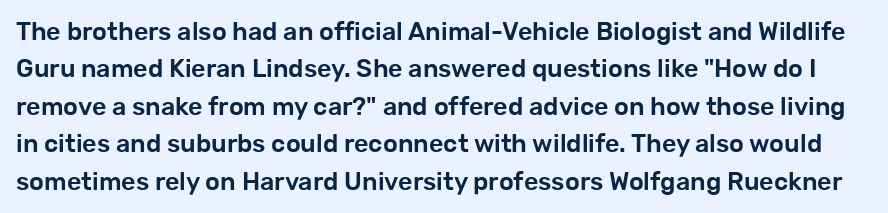
The image shows 25 px text type, upright; set normal line spacing (1.5x), normal letter spacing, not underlined.
